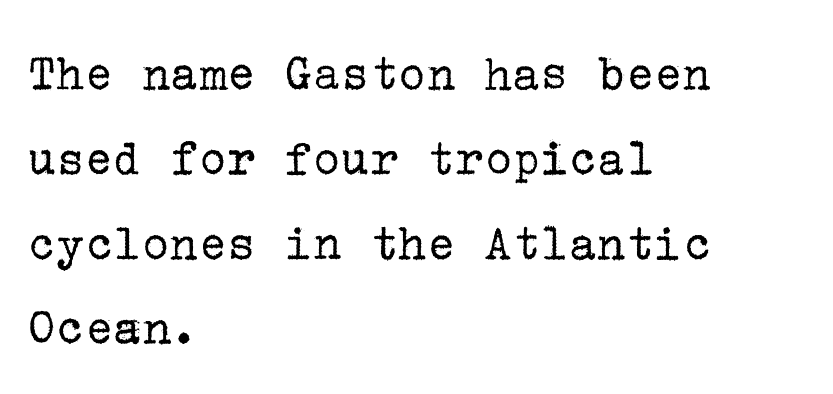
{"serif": "yes", "italic": "no", "bold": "no", "weight": "regular", "width": "normal", "stroke_contrast": "low", "x_height": "medium", "underline": "no", "align": "left", "line_spacing": "normal", "line_spacing_ratio": 1.6, "letter_spacing": "normal", "letter_spacing_em": 0.0, "glyph_px": 53}
